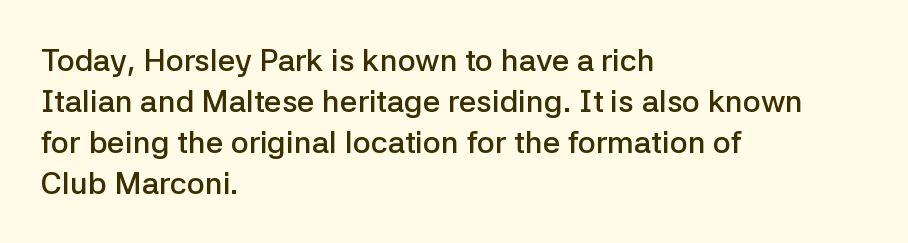
Q: Is the text bold? A: Semi-bold.
Q: Is the text italic (slanted)? A: No, it is upright.
Q: Is the typeface a serif or a sans-serif typeface? A: Sans-serif.
Q: Is the text underlined? A: No.
Q: How is the paragraph aligned? A: Left-aligned.
Q: Is the spacing between letters normal or unusually wide? A: Normal.
Q: Is the spacing between lines tight, normal or loose? A: Normal.
Q: Width (condensed, normal, or wide)? A: Normal.
Q: Stroke contrast? A: Low.
Q: x-height? A: Medium.
Q: Monospaced? A: No.
